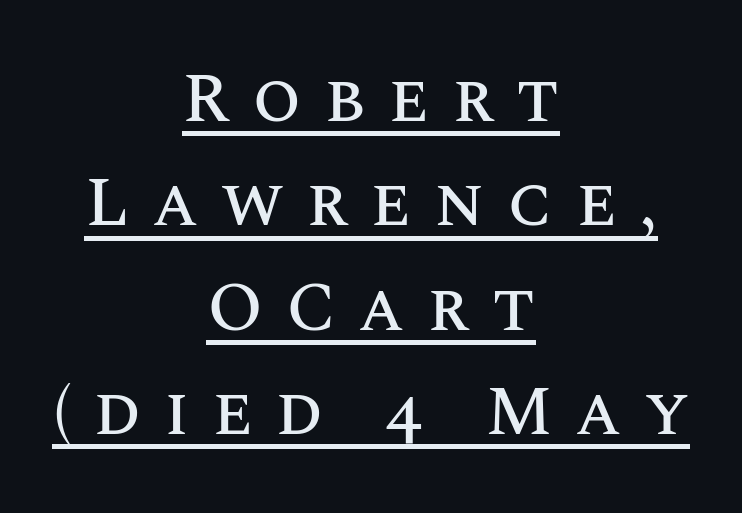
Leading matches the norm, producing a regular column. A baseline rule has been typeset under these characters. A typesetter would call this proportional, since set widths differ per character. In terms of posture, this sample is upright. Compared with typical body copy, the letter spacing here is much looser. Reading down the block, each line starts at a different indent, mirrored at its end.
